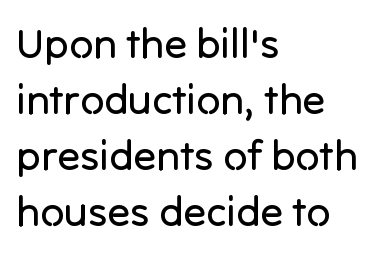
Regarding serifs, this sample does without them. You could not count columns in this text — the font is proportionally spaced. Ordinary non-slanted type is in use. The characters are drawn with everyday or finer stroke widths.
